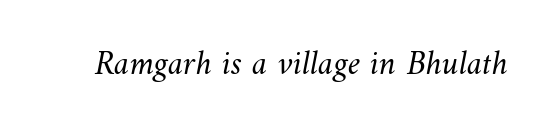
{"bold": "no", "weight": "light", "width": "normal", "stroke_contrast": "medium", "x_height": "small", "monospaced": "no", "underline": "no", "letter_spacing": "normal", "letter_spacing_em": 0.0, "glyph_px": 35}
